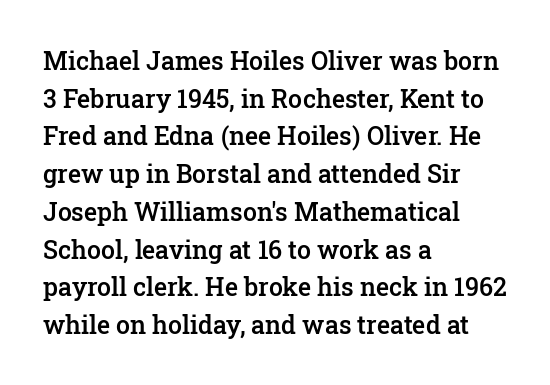
The foot of each line stays bare and open. Horizontal bands of white between lines are of average thickness. A fair bit of extra ink — the face is semibold, not bold. Where is the straight margin? On the left.
